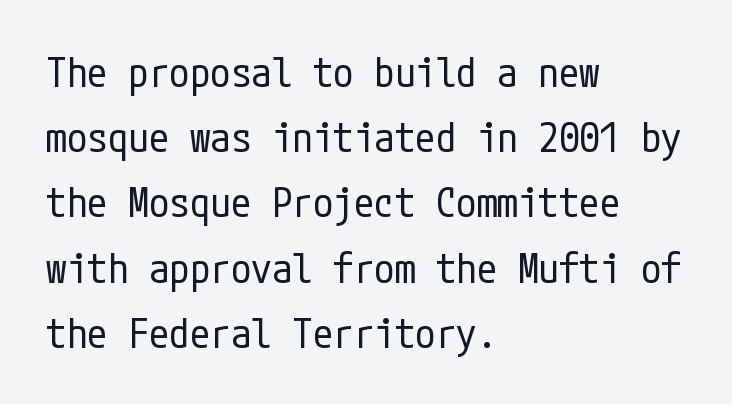
These lines were composed using upright roman letters. Clear beneath every line of the passage. A quiet, ordinary-to-light weight characterises the typeface. Each line starts at the same left margin while the right side varies. This sample keeps an unexceptional amount of space between lines. The type family on display is of the sans-serif kind.
